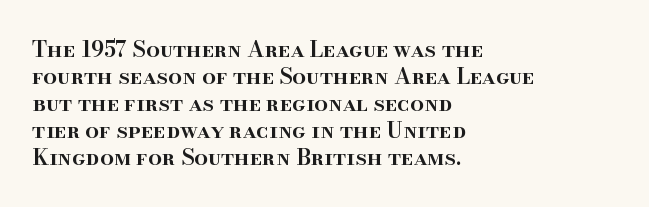
Q: Is the text bold? A: Semi-bold.
Q: Is the text italic (slanted)? A: No, it is upright.
Q: Is the text underlined? A: No.
Q: How is the paragraph aligned? A: Left-aligned.
Q: Is the spacing between letters normal or unusually wide? A: Normal.
